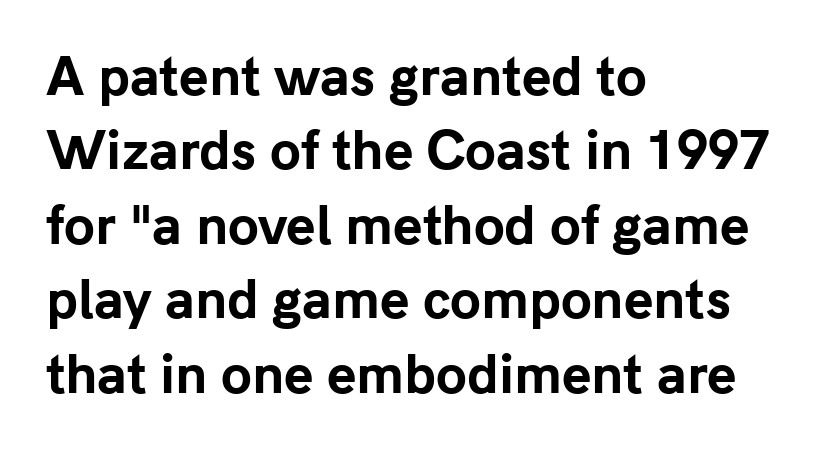
Q: Is the text bold? A: Yes.
Q: Is the text italic (slanted)? A: No, it is upright.
Q: Is the typeface a serif or a sans-serif typeface? A: Sans-serif.
Q: Is the text underlined? A: No.
Q: How is the paragraph aligned? A: Left-aligned.
Q: Is the spacing between letters normal or unusually wide? A: Normal.
Q: Is the spacing between lines tight, normal or loose? A: Normal.
Q: Width (condensed, normal, or wide)? A: Normal.
Q: Stroke contrast? A: Low.
Q: x-height? A: Medium.
Q: Monospaced? A: No.
